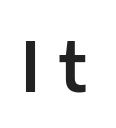
The image shows 68 px sans-serif type, upright; set unusually wide letter spacing (+0.28 em), not underlined; low stroke contrast and a medium x-height.
